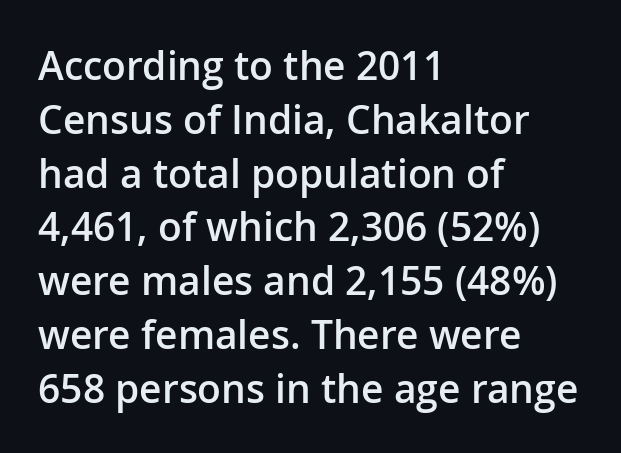
The image shows 39 px semibold sans-serif type, upright; set left-aligned, normal line spacing (1.38x), normal letter spacing, not underlined; low stroke contrast and a medium x-height.
